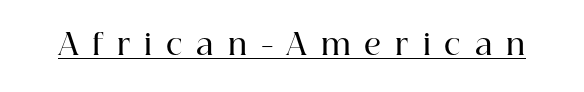
Q: Is the text bold? A: Semi-bold.
Q: Is the text italic (slanted)? A: No, it is upright.
Q: Is the typeface a serif or a sans-serif typeface? A: Serif.
Q: Is the text underlined? A: Yes.
Q: Is the spacing between letters normal or unusually wide? A: Unusually wide.
Q: Width (condensed, normal, or wide)? A: Normal.
Q: Stroke contrast? A: High.
Q: x-height? A: Medium.
Q: Monospaced? A: No.
